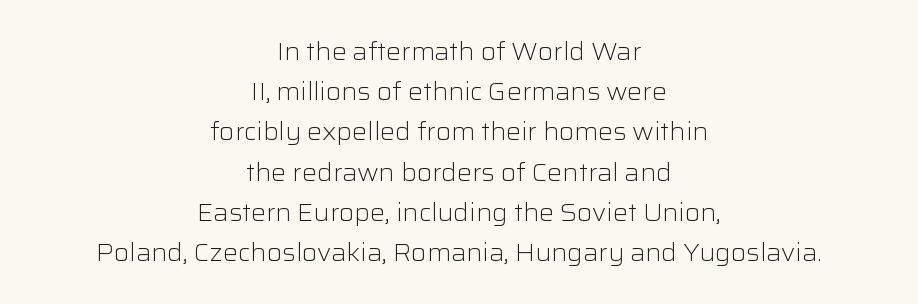
These glyphs show unthickened strokes, regular width or finer. Between one letter and the next there's only the usual sliver of space. Notice how the stems are strictly vertical — no italics here. A centered setting, common on invitations and titles, is used for this passage. Whoever set this chose a conventional vertical rhythm.
